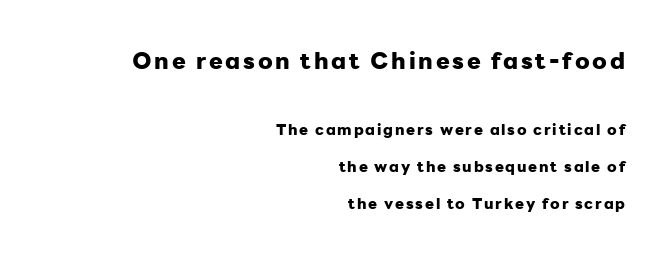
Check the space under the baseline: it is left empty. The vertical gap from one line to the next is large. Unlike italic type, these characters show no tilt at all. Is the type bold? Yes — the strokes are clearly thick and heavy. Bigger letters appear in the top chunk; the bottom chunk is reduced.
